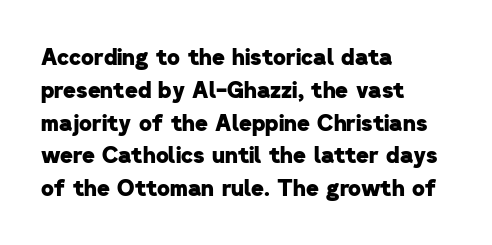
The horizontal fit of the characters is conventional and even. Every row of glyphs begins at an identical x-position on the left. Descenders are the only things crossing below the line. The leading is moderate, giving the passage an even texture. Heavy-handed strokes throughout: this text is bold.
